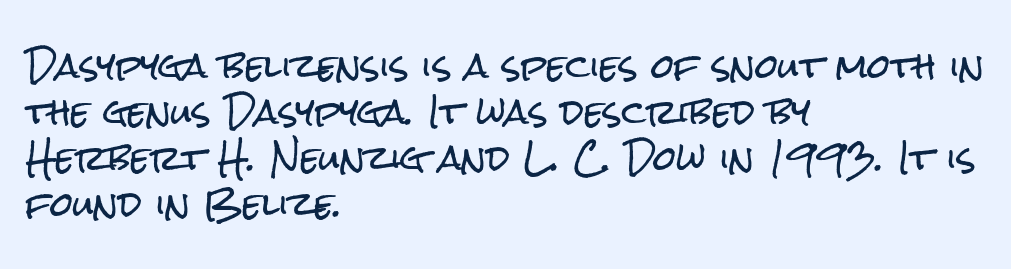
{"serif": "no", "italic": "no", "width": "condensed", "stroke_contrast": "low", "x_height": "medium", "monospaced": "no", "underline": "no", "align": "left", "line_spacing": "normal", "line_spacing_ratio": 1.39, "letter_spacing": "normal", "letter_spacing_em": 0.0, "glyph_px": 33}
